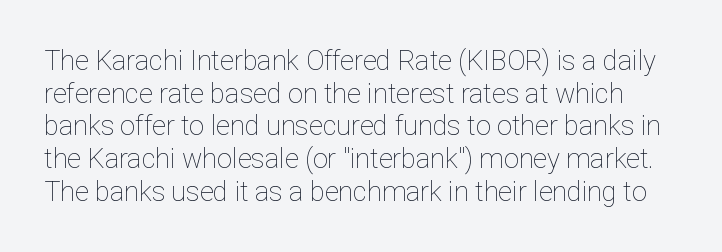
Q: Is the text bold? A: No.
Q: Is the text italic (slanted)? A: No, it is upright.
Q: Is the text underlined? A: No.
Q: Is the spacing between letters normal or unusually wide? A: Normal.
